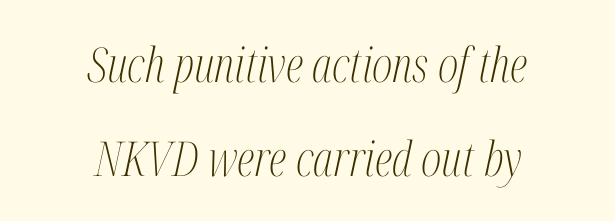
The font sits on the lighter half of the weight spectrum, regular included. The zone under the glyphs is completely vacant. You can tell it's italic because the verticals aren't actually vertical. Is the letter spacing exaggerated? No — it looks like the ordinary default. Serifs: yes, visible at the terminals of the letterforms. The paragraph shown floats in the horizontal middle.
